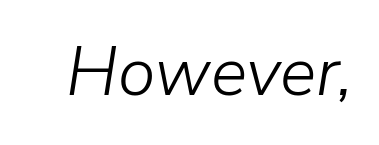
{"italic": "yes", "lean": "right", "slant_degrees": 9, "bold": "no", "weight": "light", "width": "normal", "stroke_contrast": "low", "x_height": "medium", "monospaced": "no", "underline": "no", "letter_spacing": "normal", "letter_spacing_em": 0.0, "glyph_px": 68}
